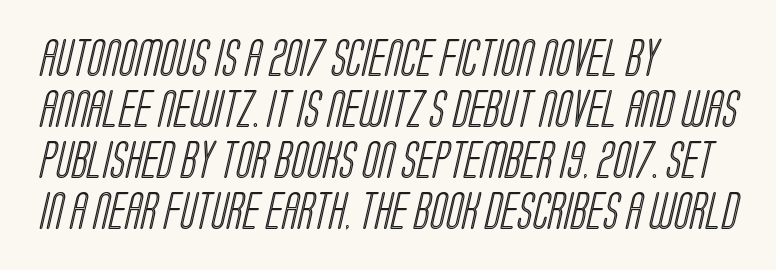
The image shows 37 px condensed type; set left-aligned, normal line spacing (1.38x), normal letter spacing, not underlined; a large x-height.
